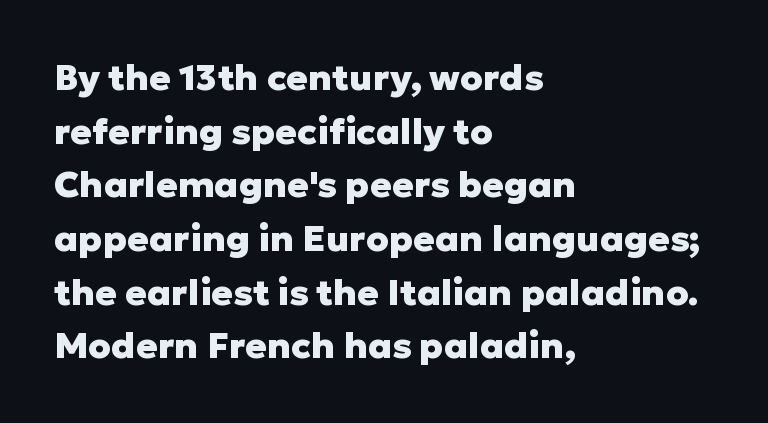
Nope, no serifs anywhere on these letters. Any mark beneath the type? The region is blank. In CSS terms this would be text-align: left. A full-strength bold gives these letters their thick strokes. The rendering uses natural spacing where letterforms have individual widths.
